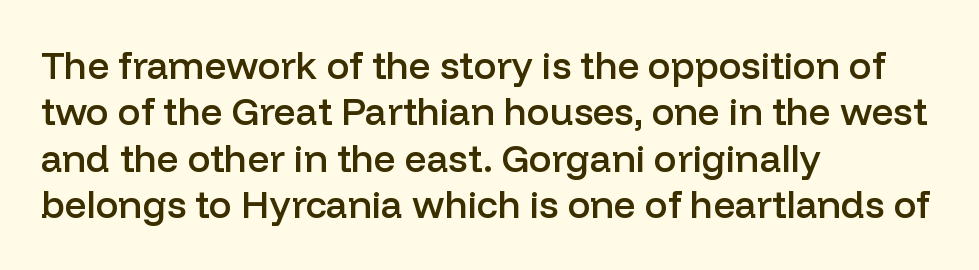
The image shows 38 px semibold sans-serif type, upright; set left-aligned, line spacing 1.22x, normal letter spacing, not underlined; low stroke contrast and a medium x-height.
